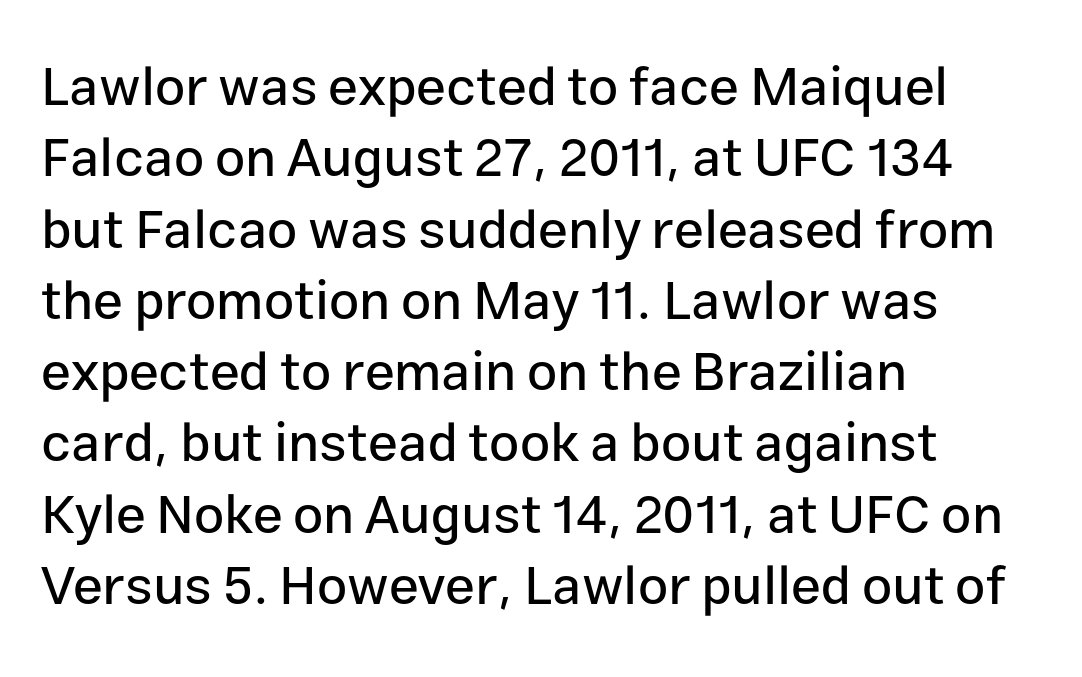
Q: Is the text italic (slanted)? A: No, it is upright.
Q: Is the typeface a serif or a sans-serif typeface? A: Sans-serif.
Q: Is the text underlined? A: No.
Q: How is the paragraph aligned? A: Left-aligned.
Q: Is the spacing between letters normal or unusually wide? A: Normal.
Q: Is the spacing between lines tight, normal or loose? A: Normal.
Q: Width (condensed, normal, or wide)? A: Normal.
Q: Stroke contrast? A: Low.
Q: x-height? A: Medium.
Q: Monospaced? A: No.
